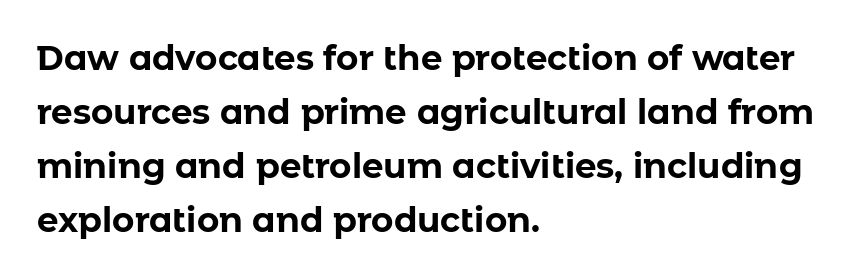
{"serif": "no", "italic": "no", "bold": "yes", "weight": "bold", "width": "normal", "stroke_contrast": "low", "x_height": "medium", "monospaced": "no", "underline": "no", "align": "left", "line_spacing": "normal", "line_spacing_ratio": 1.59, "letter_spacing": "normal", "letter_spacing_em": 0.0, "glyph_px": 34}
